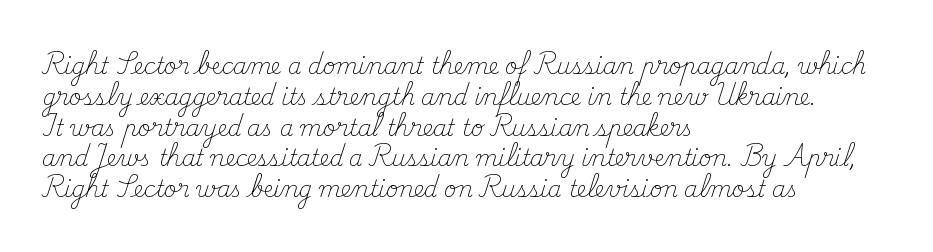
{"bold": "no", "underline": "no", "align": "left", "line_spacing": "normal", "line_spacing_ratio": 1.4, "letter_spacing": "normal", "letter_spacing_em": 0.0, "glyph_px": 22}
